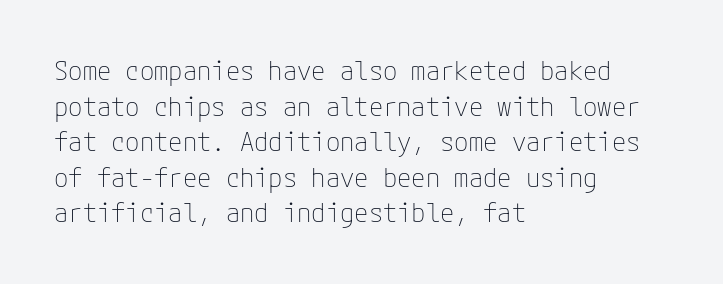
Q: Is the text bold? A: No.
Q: Is the text italic (slanted)? A: No, it is upright.
Q: Is the text underlined? A: No.
Q: How is the paragraph aligned? A: Left-aligned.
Q: Is the spacing between letters normal or unusually wide? A: Normal.
Q: Is the spacing between lines tight, normal or loose? A: Normal.
